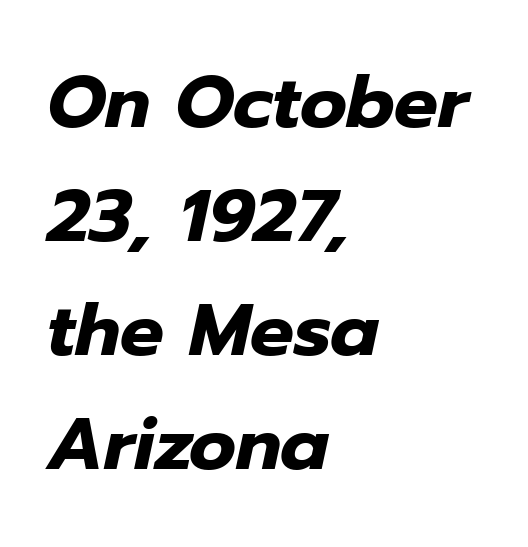
The image shows 73 px heavy type, italic (leaning right); set left-aligned, normal line spacing (1.56x), normal letter spacing, not underlined; low stroke contrast and a medium x-height.
